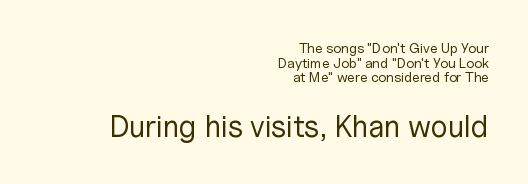
{"serif": "no", "italic": "no", "bold": "no", "weight": "regular", "width": "normal", "stroke_contrast": "low", "x_height": "medium", "monospaced": "no", "underline": "no", "align": "right", "line_spacing": "tight", "line_spacing_ratio": 1.04, "letter_spacing": "normal", "letter_spacing_em": 0.0, "larger_block": "second", "size_ratio": 2.14, "glyph_px": 30}
